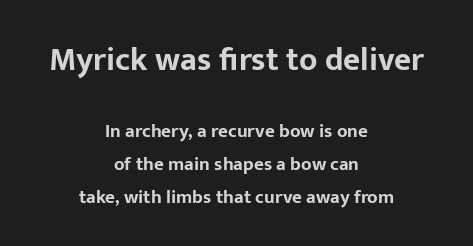
{"serif": "no", "italic": "no", "bold": "yes", "weight": "bold", "width": "normal", "stroke_contrast": "low", "x_height": "medium", "monospaced": "no", "underline": "no", "align": "center", "line_spacing_ratio": 1.72, "letter_spacing": "normal", "letter_spacing_em": 0.0, "larger_block": "first", "size_ratio": 1.74, "glyph_px": 33}
